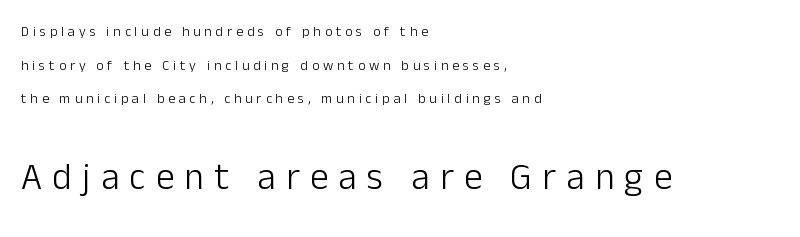
Only glyphs here, with clear space below each row. The letters stand straight up with perfectly vertical stems. A quiet, ordinary-to-light weight characterises the typeface. Is this a fixed-width face? No — the glyphs have proportional, varying widths.
